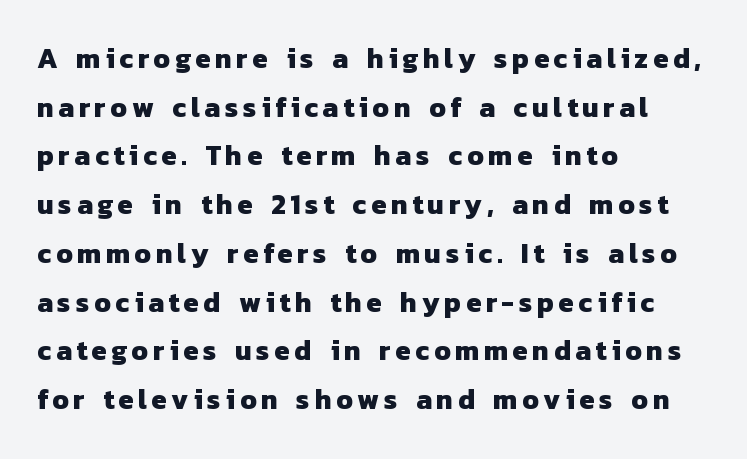
Q: Is the text bold? A: Yes.
Q: Is the typeface a serif or a sans-serif typeface? A: Sans-serif.
Q: Is the text underlined? A: No.
Q: How is the paragraph aligned? A: Left-aligned.
Q: Width (condensed, normal, or wide)? A: Normal.
Q: Stroke contrast? A: Low.
Q: x-height? A: Medium.
Q: Monospaced? A: No.
